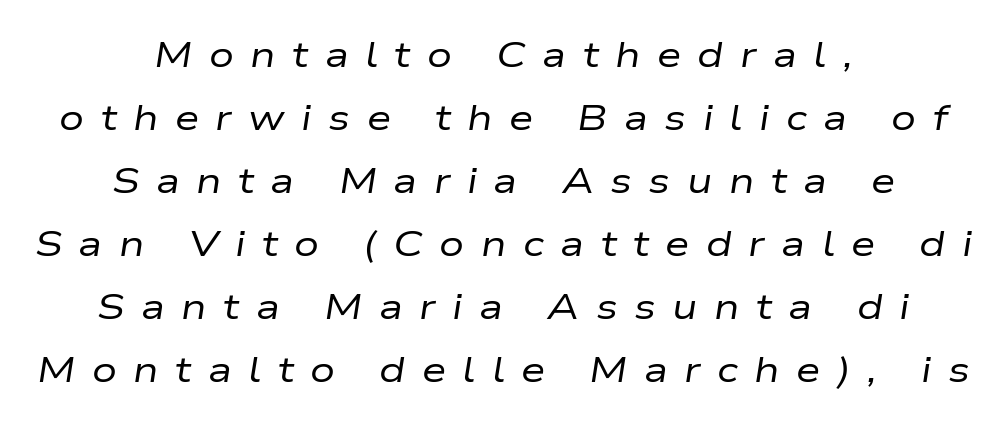
{"italic": "yes", "lean": "right", "slant_degrees": 9, "bold": "no", "weight": "regular", "width": "wide", "stroke_contrast": "low", "x_height": "medium", "monospaced": "no", "underline": "no", "align": "center", "line_spacing_ratio": 1.8, "letter_spacing": "wide", "letter_spacing_em": 0.47, "glyph_px": 35}
